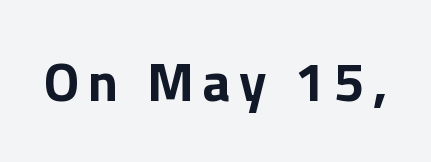
Q: Is the text italic (slanted)? A: No, it is upright.
Q: Is the typeface a serif or a sans-serif typeface? A: Sans-serif.
Q: Is the text underlined? A: No.
Q: Width (condensed, normal, or wide)? A: Normal.
Q: Stroke contrast? A: Low.
Q: x-height? A: Medium.
Q: Monospaced? A: No.
